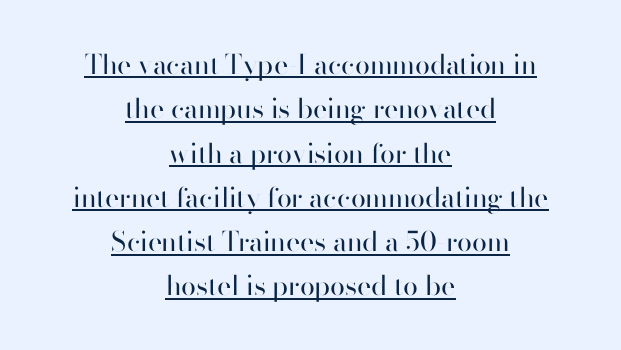
{"italic": "no", "bold": "no", "underline": "yes", "align": "center", "line_spacing": "normal", "line_spacing_ratio": 1.64, "letter_spacing": "normal", "letter_spacing_em": 0.0, "glyph_px": 27}
